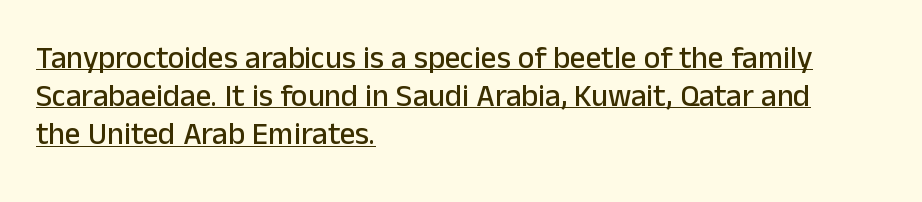
Q: Is the text italic (slanted)? A: No, it is upright.
Q: Is the typeface a serif or a sans-serif typeface? A: Sans-serif.
Q: Is the text underlined? A: Yes.
Q: How is the paragraph aligned? A: Left-aligned.
Q: Is the spacing between letters normal or unusually wide? A: Normal.
Q: Width (condensed, normal, or wide)? A: Normal.
Q: Stroke contrast? A: Low.
Q: x-height? A: Medium.
Q: Monospaced? A: No.
